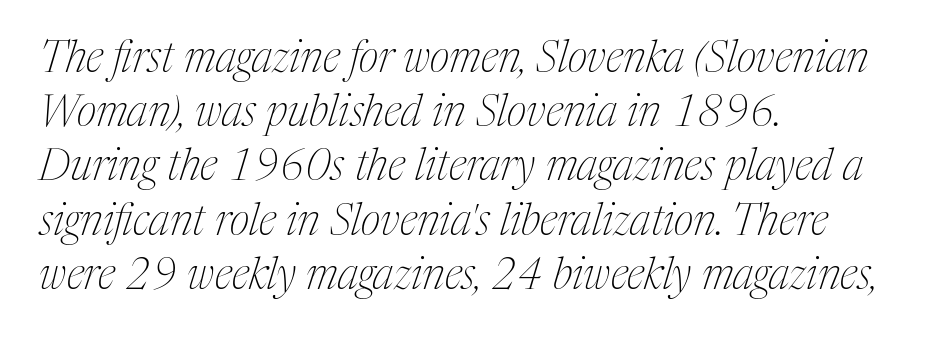
Q: Is the text bold? A: No.
Q: Is the text italic (slanted)? A: Yes, it leans right by about 17 degrees.
Q: Is the typeface a serif or a sans-serif typeface? A: Serif.
Q: Is the text underlined? A: No.
Q: How is the paragraph aligned? A: Left-aligned.
Q: Is the spacing between letters normal or unusually wide? A: Normal.
Q: Is the spacing between lines tight, normal or loose? A: Normal.
Q: Width (condensed, normal, or wide)? A: Condensed.
Q: Stroke contrast? A: Medium.
Q: x-height? A: Medium.
Q: Monospaced? A: No.
